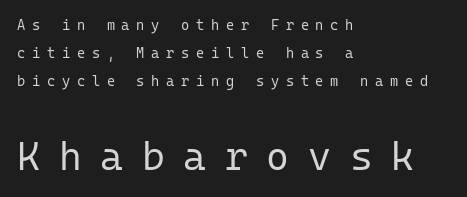
The image shows 39 px regular-weight sans-serif type, upright, monospaced; set left-aligned, loose line spacing (2.01x), unusually wide letter spacing (+0.48 em), not underlined; the second (bottom) block is 2.79x larger; low stroke contrast and a medium x-height.
